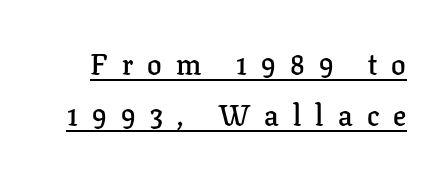
{"serif": "yes", "italic": "no", "bold": "semi", "weight": "semibold", "width": "normal", "stroke_contrast": "low", "x_height": "medium", "monospaced": "no", "underline": "yes", "line_spacing_ratio": 1.76, "letter_spacing": "wide", "letter_spacing_em": 0.49, "glyph_px": 29}
